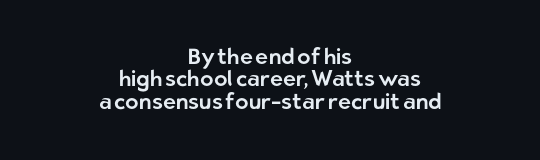
{"italic": "no", "underline": "no", "align": "center", "line_spacing": "tight", "line_spacing_ratio": 1.02, "letter_spacing": "normal", "letter_spacing_em": 0.0, "glyph_px": 22}
